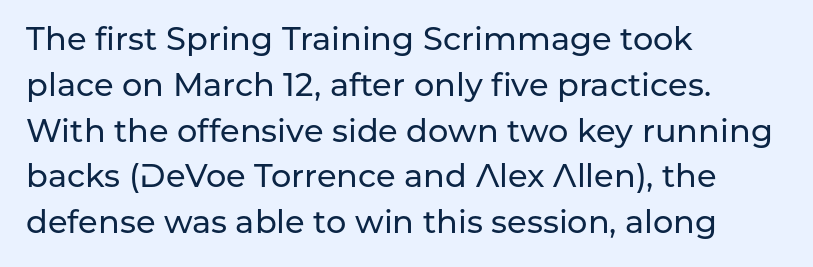
The image shows 32 px sans-serif type, upright; set left-aligned, normal line spacing (1.43x), normal letter spacing, not underlined; low stroke contrast and a medium x-height.
